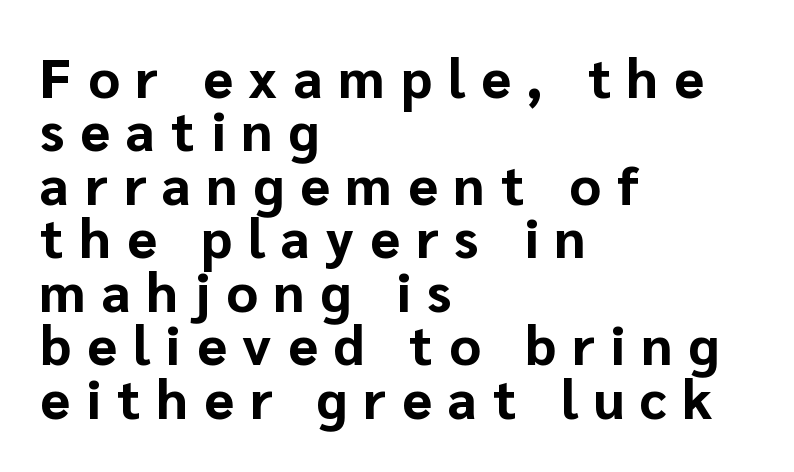
Q: Is the text bold? A: Yes.
Q: Is the text italic (slanted)? A: No, it is upright.
Q: Is the typeface a serif or a sans-serif typeface? A: Sans-serif.
Q: Is the text underlined? A: No.
Q: How is the paragraph aligned? A: Left-aligned.
Q: Is the spacing between letters normal or unusually wide? A: Unusually wide.
Q: Is the spacing between lines tight, normal or loose? A: Tight.
Q: Width (condensed, normal, or wide)? A: Normal.
Q: Stroke contrast? A: Low.
Q: x-height? A: Medium.
Q: Monospaced? A: No.
